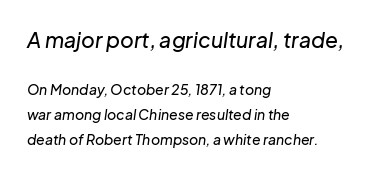
{"italic": "yes", "lean": "right", "slant_degrees": 8, "underline": "no", "align": "left", "line_spacing_ratio": 1.77, "letter_spacing": "normal", "letter_spacing_em": 0.0, "larger_block": "first", "size_ratio": 1.5, "glyph_px": 21}
